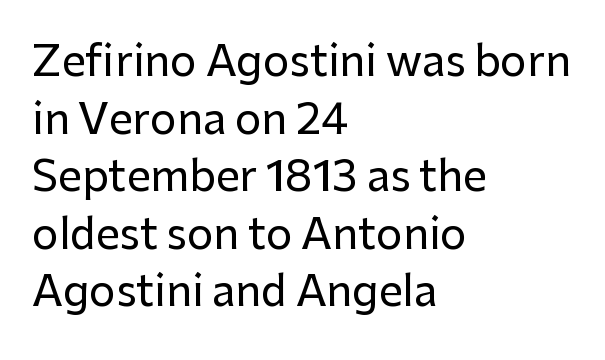
The image shows 42 px sans-serif type, upright; set left-aligned, normal line spacing (1.37x), normal letter spacing, not underlined; low stroke contrast and a medium x-height.
